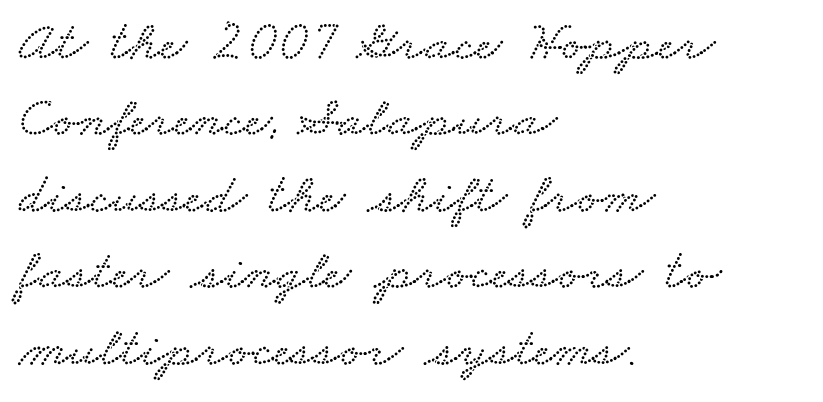
Proportional: the letters do not fall into vertical columns. The rendering uses a moderate line-height, typical for paragraphs. The baseline area is clear. Compared with typical body copy, the letter spacing here is the same. The rag falls on the right side of this text block.
